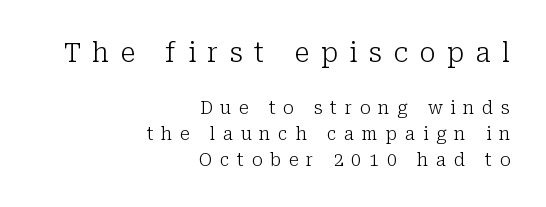
Look at the glyph heights: the upper group is clearly the bigger setting. This is the regular roman posture of the typeface. Check under the words: just untouched page. The rendering anchors every line to the right-hand side. Rows of type keep a routine distance in the vertical direction.
